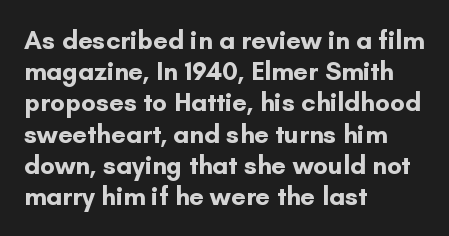
Q: Is the text bold? A: Yes.
Q: Is the text italic (slanted)? A: No, it is upright.
Q: Is the text underlined? A: No.
Q: How is the paragraph aligned? A: Left-aligned.
Q: Is the spacing between letters normal or unusually wide? A: Normal.
